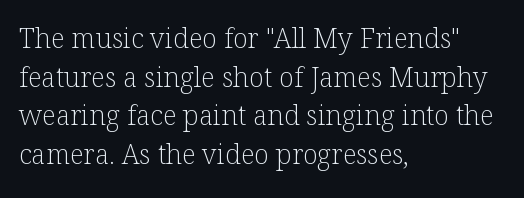
{"italic": "no", "bold": "no", "underline": "no", "align": "left", "line_spacing": "normal", "line_spacing_ratio": 1.43, "letter_spacing": "normal", "letter_spacing_em": 0.0, "glyph_px": 27}
